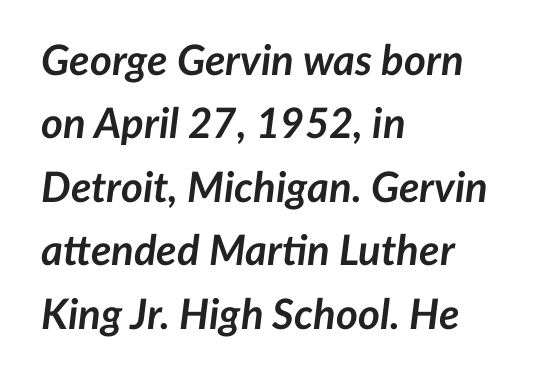
This sample has the flowing, uneven cadence of proportional lettering. Characters are canted at an angle relative to the baseline's perpendicular. This rendering leaves character spacing at its baseline value. This sample is left-justified, so line endings fall wherever the words run out.
